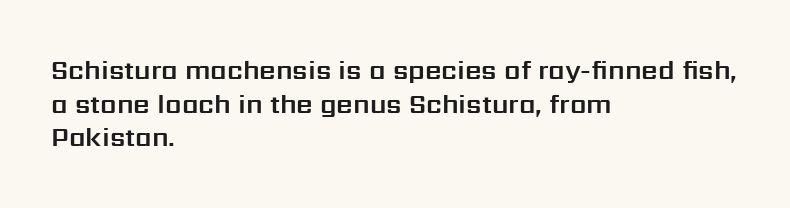
The zone under the glyphs is completely vacant. Line starts are locked; line ends wander. Look at the tracking — it's just the regular setting, nothing added. Horizontal bands of white between lines are of average thickness.
